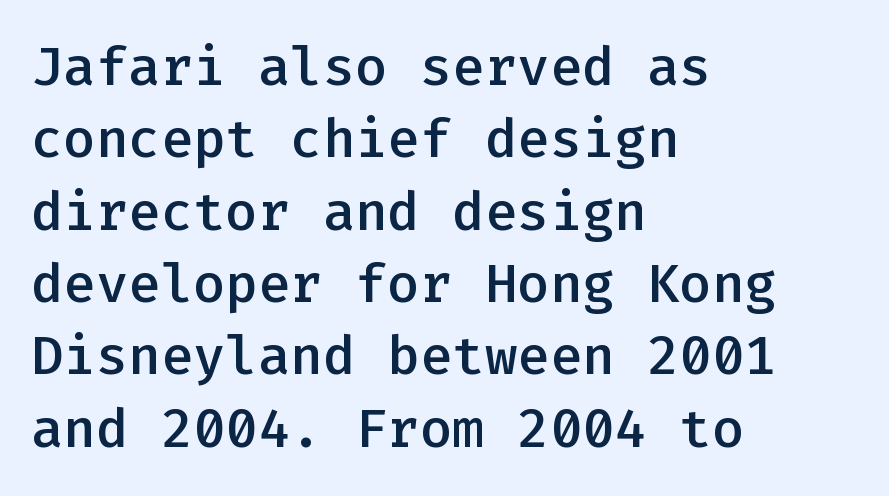
Q: Is the text bold? A: Semi-bold.
Q: Is the text italic (slanted)? A: No, it is upright.
Q: Is the typeface a serif or a sans-serif typeface? A: Sans-serif.
Q: Is the text underlined? A: No.
Q: How is the paragraph aligned? A: Left-aligned.
Q: Is the spacing between letters normal or unusually wide? A: Normal.
Q: Is the spacing between lines tight, normal or loose? A: Normal.
Q: Width (condensed, normal, or wide)? A: Normal.
Q: Stroke contrast? A: Low.
Q: x-height? A: Medium.
Q: Monospaced? A: Yes.
